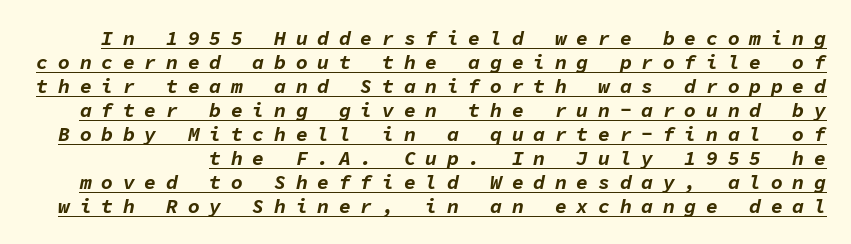
A baseline rule has been typeset under these characters. If you drew a line through each stem, it would be angled. Compared with an ordinary text face, these strokes are far heavier — a full bold. The tracking reads as deliberately expanded to a designer's eye.
